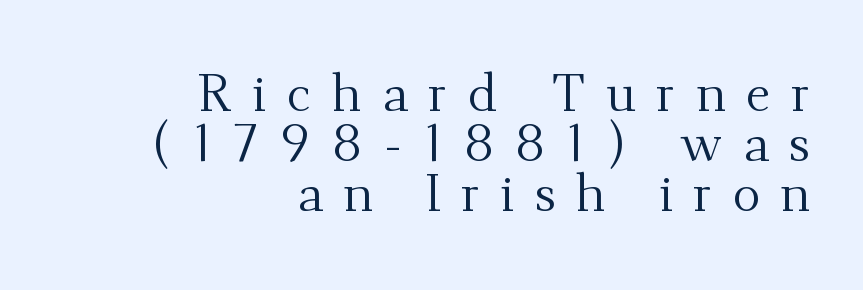
The typesetting does not lean heavy: it is not bold. Think of a printed novel: that variable character pitch is what you see here. Every stem runs plumb, perpendicular to the baseline. A student would call this right alignment; a typographer would say flush right, rag left. The text was rendered using a seriffed face with decorative stroke endings. The zone under the glyphs is completely vacant.
